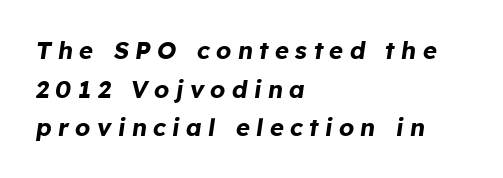
The image shows 24 px bold type, italic (leaning right); set left-aligned, normal line spacing (1.61x), unusually wide letter spacing (+0.26 em), not underlined.
